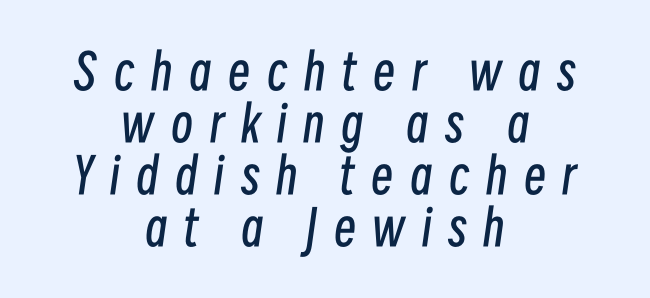
The image shows 49 px regular-weight, condensed type, italic (leaning right); set centered, tight line spacing (1.06x), unusually wide letter spacing (+0.34 em), not underlined; low stroke contrast and a medium x-height.
